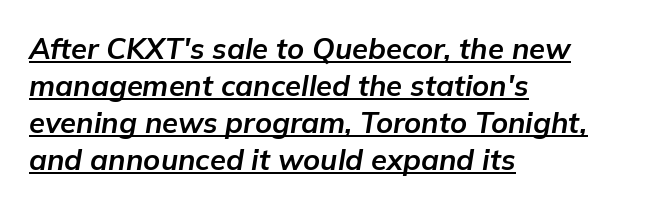
Q: Is the text bold? A: Yes.
Q: Is the text italic (slanted)? A: Yes, it leans right by about 9 degrees.
Q: Is the text underlined? A: Yes.
Q: How is the paragraph aligned? A: Left-aligned.
Q: Is the spacing between letters normal or unusually wide? A: Normal.
Q: Is the spacing between lines tight, normal or loose? A: Normal.
Q: Width (condensed, normal, or wide)? A: Normal.
Q: Stroke contrast? A: Low.
Q: x-height? A: Medium.
Q: Monospaced? A: No.
